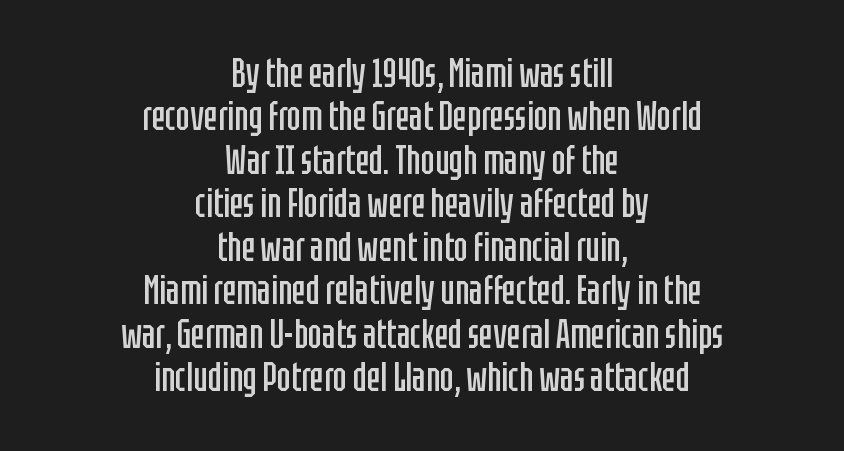
Q: Is the text bold? A: No.
Q: Is the text italic (slanted)? A: No, it is upright.
Q: Is the typeface a serif or a sans-serif typeface? A: Sans-serif.
Q: Is the text underlined? A: No.
Q: How is the paragraph aligned? A: Centered.
Q: Is the spacing between letters normal or unusually wide? A: Normal.
Q: Is the spacing between lines tight, normal or loose? A: Tight.
Q: Width (condensed, normal, or wide)? A: Condensed.
Q: Stroke contrast? A: Low.
Q: x-height? A: Large.
Q: Monospaced? A: No.
